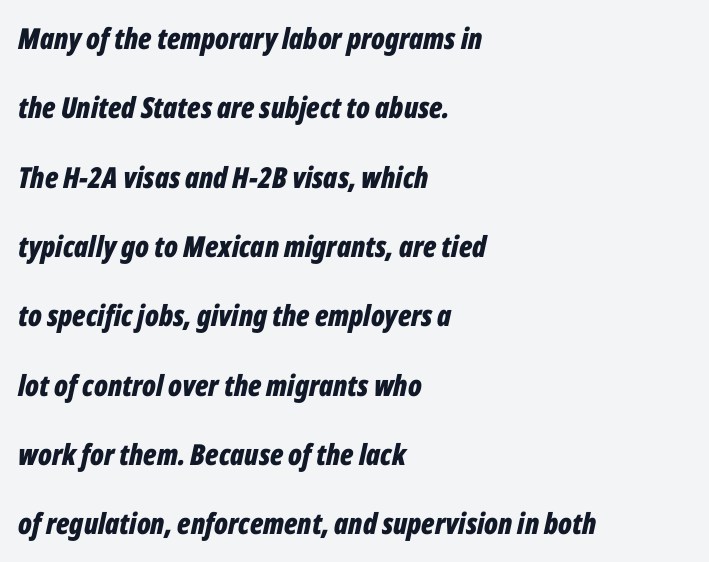
Q: Is the text bold? A: Yes.
Q: Is the text italic (slanted)? A: Yes, it leans right by about 12 degrees.
Q: Is the text underlined? A: No.
Q: How is the paragraph aligned? A: Left-aligned.
Q: Is the spacing between letters normal or unusually wide? A: Normal.
Q: Is the spacing between lines tight, normal or loose? A: Loose.
Q: Width (condensed, normal, or wide)? A: Condensed.
Q: Stroke contrast? A: Low.
Q: x-height? A: Medium.
Q: Monospaced? A: No.
